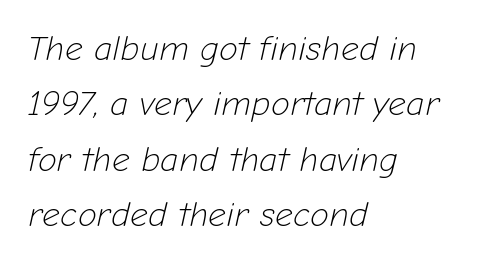
The image shows 35 px light type, italic (leaning right); set left-aligned, normal line spacing (1.58x), normal letter spacing, not underlined; low stroke contrast and a medium x-height.
